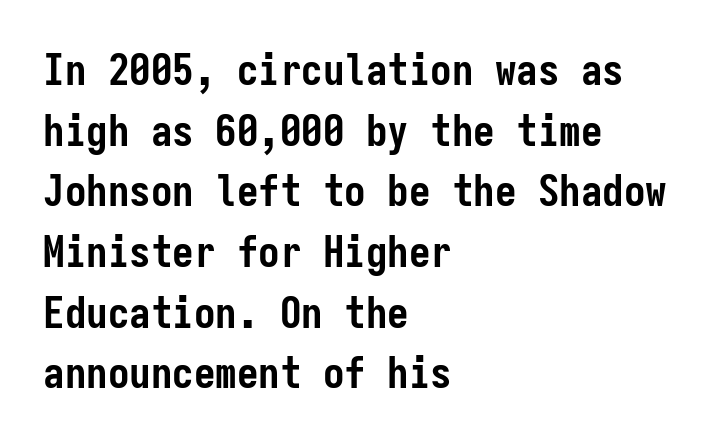
The image shows 43 px semibold, condensed sans-serif type, upright, monospaced; set left-aligned, normal line spacing (1.41x), normal letter spacing, not underlined; low stroke contrast and a medium x-height.
